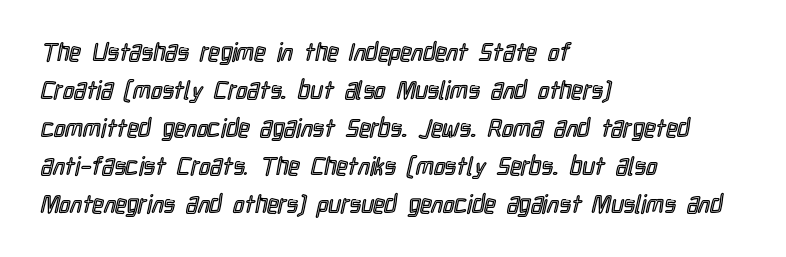
Plain, unruled lines of type. Each word holds together tightly as a unit, with standard inter-letter gaps. Every row of glyphs begins at an identical x-position on the left. Leading matches the norm, producing a regular column.
